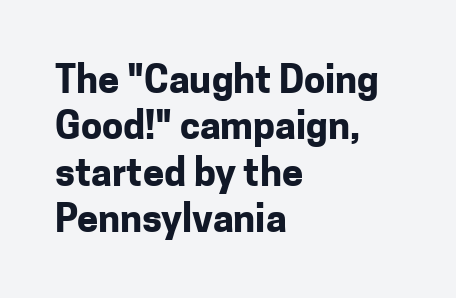
{"serif": "no", "italic": "no", "bold": "yes", "weight": "bold", "width": "normal", "stroke_contrast": "low", "x_height": "medium", "monospaced": "no", "underline": "no", "align": "left", "line_spacing_ratio": 1.22, "letter_spacing": "normal", "letter_spacing_em": 0.0, "glyph_px": 38}
